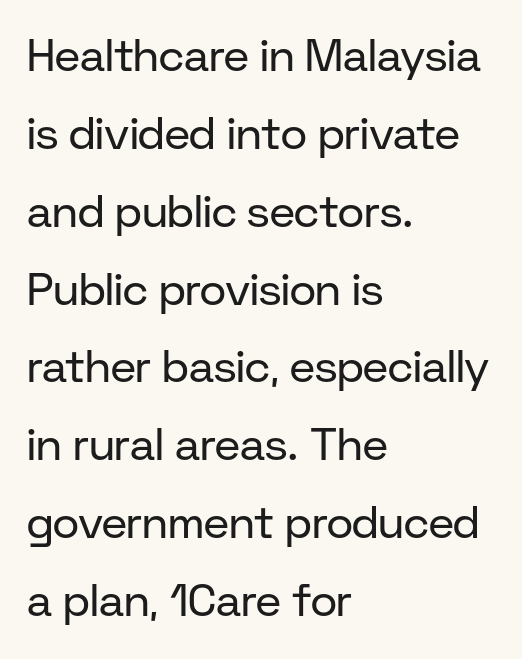
Q: Is the text bold? A: No.
Q: Is the text italic (slanted)? A: No, it is upright.
Q: Is the typeface a serif or a sans-serif typeface? A: Sans-serif.
Q: Is the text underlined? A: No.
Q: How is the paragraph aligned? A: Left-aligned.
Q: Is the spacing between letters normal or unusually wide? A: Normal.
Q: Width (condensed, normal, or wide)? A: Normal.
Q: Stroke contrast? A: Low.
Q: x-height? A: Medium.
Q: Monospaced? A: No.
